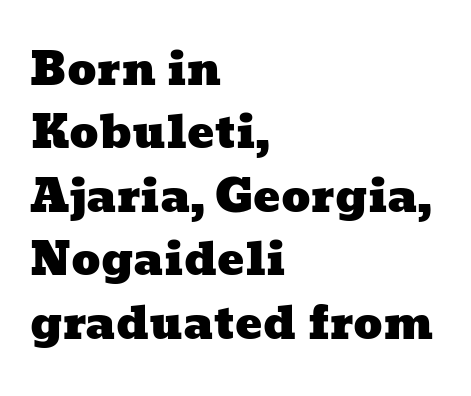
{"width": "wide", "stroke_contrast": "low", "x_height": "medium", "monospaced": "no", "underline": "no", "align": "left", "line_spacing": "normal", "line_spacing_ratio": 1.41, "letter_spacing": "normal", "letter_spacing_em": 0.0, "glyph_px": 45}
